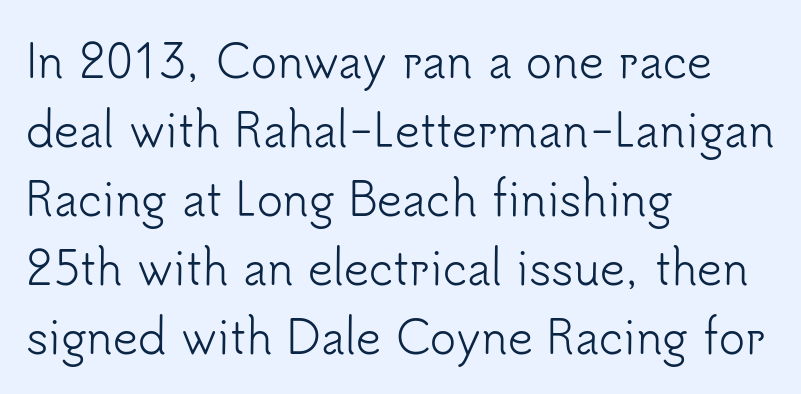
Q: Is the text bold? A: No.
Q: Is the text italic (slanted)? A: No, it is upright.
Q: Is the typeface a serif or a sans-serif typeface? A: Sans-serif.
Q: Is the text underlined? A: No.
Q: How is the paragraph aligned? A: Left-aligned.
Q: Is the spacing between letters normal or unusually wide? A: Normal.
Q: Is the spacing between lines tight, normal or loose? A: Normal.
Q: Width (condensed, normal, or wide)? A: Normal.
Q: Stroke contrast? A: Low.
Q: x-height? A: Small.
Q: Monospaced? A: No.
